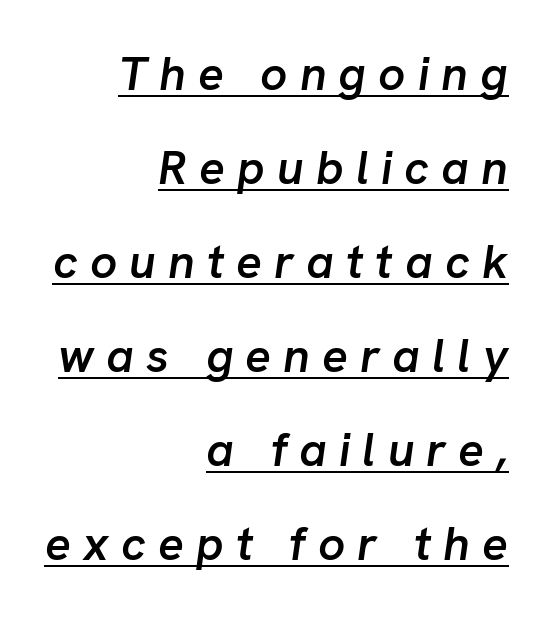
{"italic": "yes", "lean": "right", "slant_degrees": 8, "bold": "semi", "weight": "semibold", "width": "normal", "stroke_contrast": "low", "x_height": "medium", "monospaced": "no", "underline": "yes", "align": "right", "line_spacing": "loose", "line_spacing_ratio": 1.96, "letter_spacing": "wide", "letter_spacing_em": 0.25, "glyph_px": 48}
